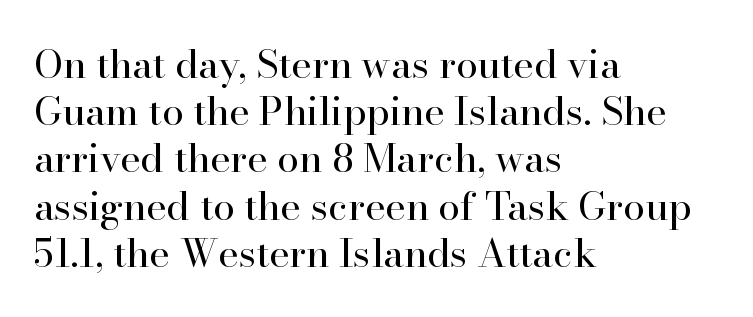
Q: Is the text bold? A: No.
Q: Is the text italic (slanted)? A: No, it is upright.
Q: Is the typeface a serif or a sans-serif typeface? A: Serif.
Q: Is the text underlined? A: No.
Q: How is the paragraph aligned? A: Left-aligned.
Q: Is the spacing between letters normal or unusually wide? A: Normal.
Q: Width (condensed, normal, or wide)? A: Normal.
Q: Stroke contrast? A: High.
Q: x-height? A: Small.
Q: Monospaced? A: No.
